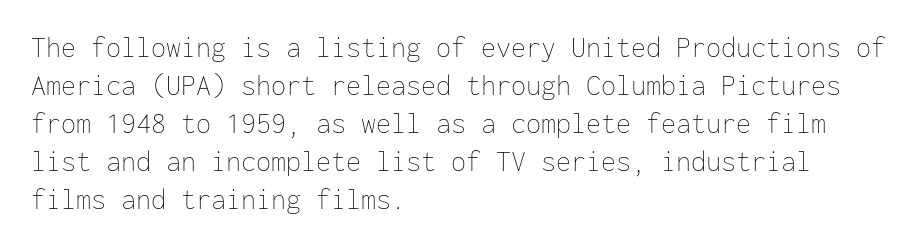
The image shows 30 px thin type, upright, monospaced; set left-aligned, normal line spacing (1.27x), normal letter spacing, not underlined; low stroke contrast and a medium x-height.
